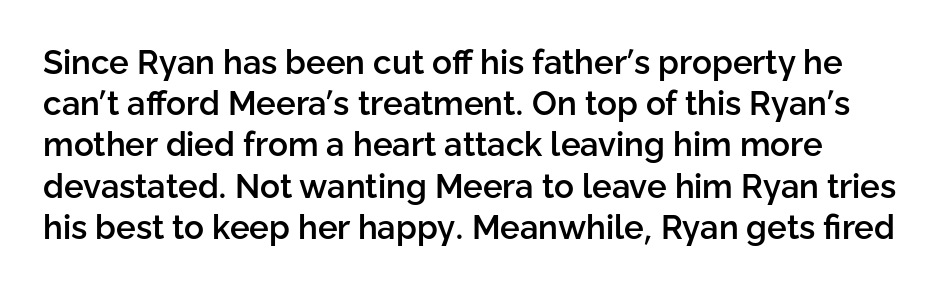
{"serif": "no", "italic": "no", "bold": "semi", "weight": "semibold", "width": "normal", "stroke_contrast": "low", "x_height": "medium", "monospaced": "no", "underline": "no", "line_spacing": "normal", "line_spacing_ratio": 1.25, "letter_spacing": "normal", "letter_spacing_em": 0.0, "glyph_px": 33}
